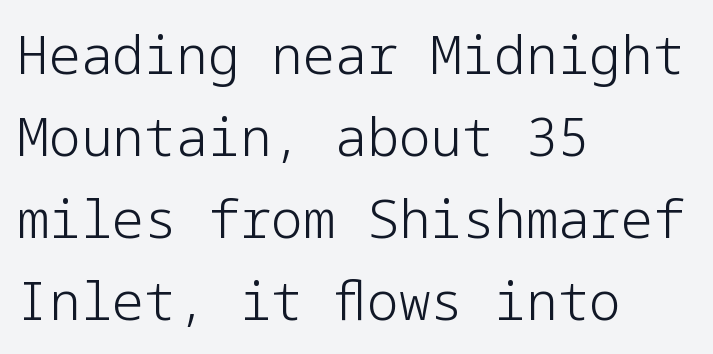
Q: Is the text bold? A: No.
Q: Is the text italic (slanted)? A: No, it is upright.
Q: Is the typeface a serif or a sans-serif typeface? A: Sans-serif.
Q: Is the text underlined? A: No.
Q: How is the paragraph aligned? A: Left-aligned.
Q: Is the spacing between letters normal or unusually wide? A: Normal.
Q: Is the spacing between lines tight, normal or loose? A: Normal.
Q: Width (condensed, normal, or wide)? A: Normal.
Q: Stroke contrast? A: Low.
Q: x-height? A: Medium.
